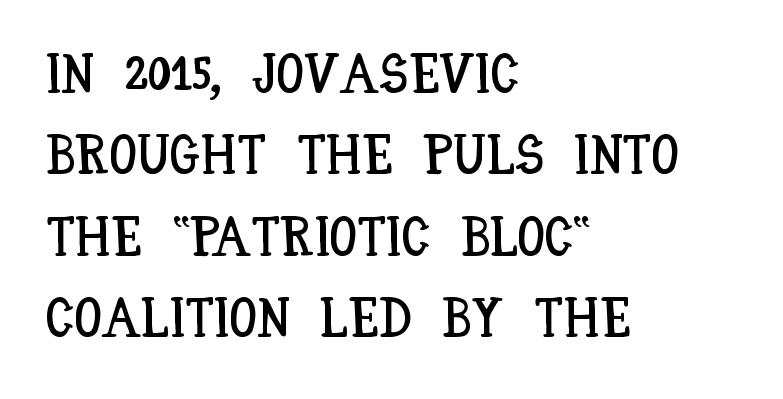
The image shows 55 px condensed type, upright; set left-aligned, normal line spacing (1.48x), normal letter spacing, not underlined; low stroke contrast and a large x-height.
